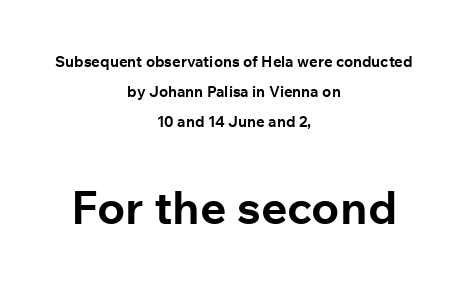
The image shows 46 px bold sans-serif type, upright; set centered, loose line spacing (1.99x), normal letter spacing, not underlined; the second (bottom) block is 3.07x larger; low stroke contrast and a medium x-height.
